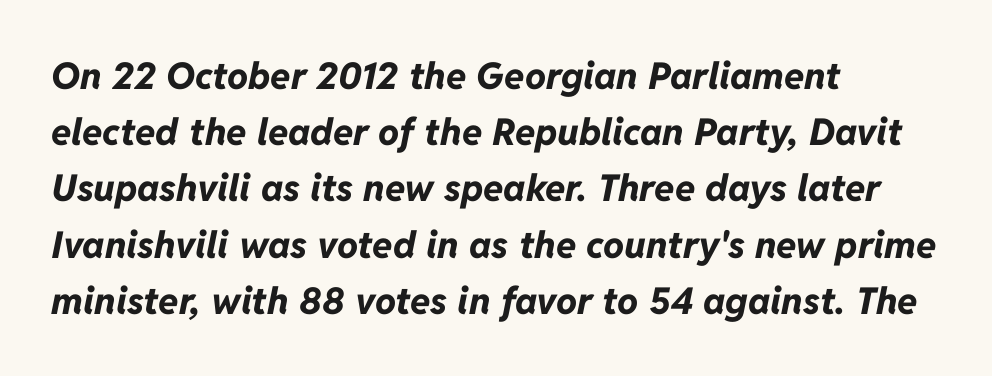
The letters are slanted; this is an italic face. Nobody touched the tracking dial on this one. Heavy, bold letterforms. The lines are quadded left. Letters rest on an invisible, unmarked baseline.
